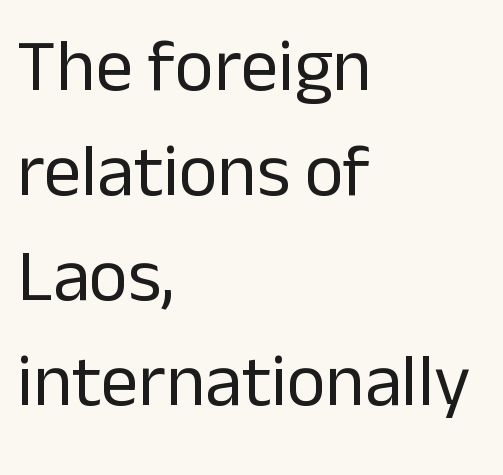
No chunkiness to these letters — they're not bold. Typeset ragged right — the left edge is the straight one. The letters advance in unequal steps, a hallmark of proportional type. Descender tails drop into unmarked territory. Each letter's strokes conclude bluntly, with no projecting serifs. Leading: standard.
